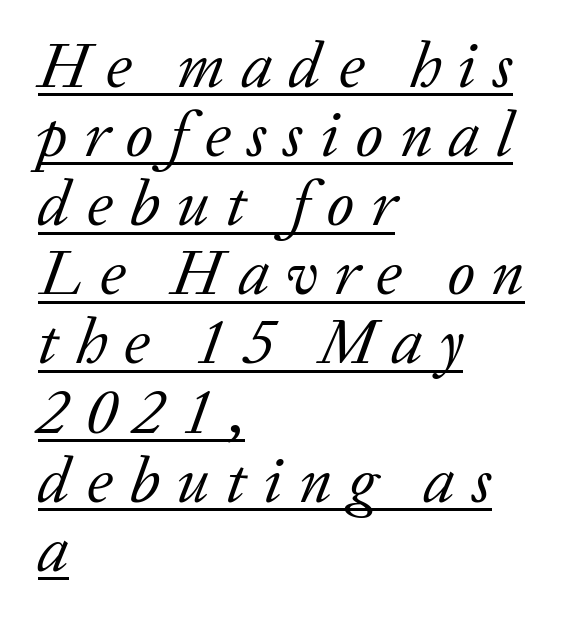
{"serif": "yes", "italic": "yes", "lean": "right", "slant_degrees": 20, "bold": "no", "weight": "regular", "width": "normal", "stroke_contrast": "low", "x_height": "medium", "monospaced": "no", "underline": "yes", "align": "left", "line_spacing": "tight", "line_spacing_ratio": 1.08, "letter_spacing": "wide", "letter_spacing_em": 0.26, "glyph_px": 64}
